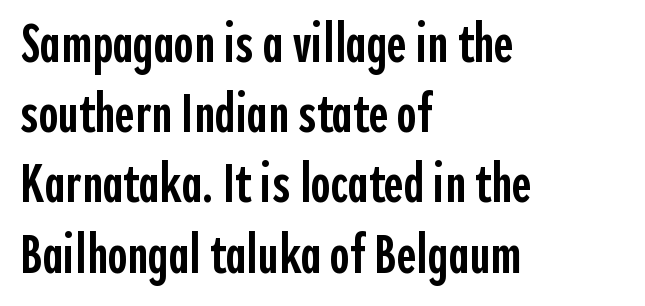
The image shows 54 px semibold, condensed sans-serif type, upright; set left-aligned, normal line spacing (1.3x), normal letter spacing, not underlined; a medium x-height.
